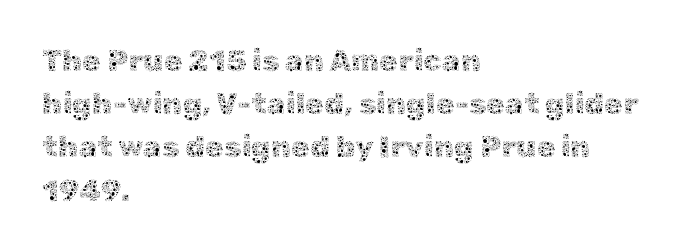
The image shows 30 px thin type, upright; set left-aligned, normal line spacing (1.44x), normal letter spacing, not underlined; a medium x-height.
